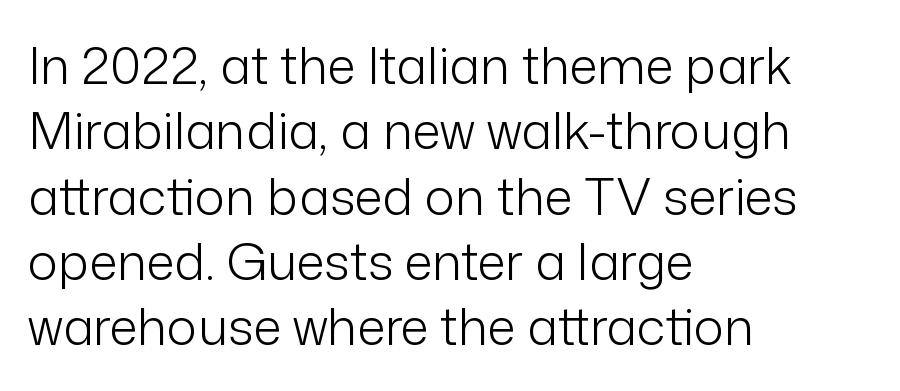
You could not count columns in this text — the font is proportionally spaced. A bare baseline throughout the passage. Think standard paragraph weight, or any step lighter than that. Tracking here is standard; glyphs follow each other at the usual distance. Rows of type keep a routine distance in the vertical direction.
